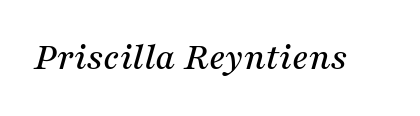
Compared with typical body copy, the letter spacing here is the same. Looks like regular typesetting: each glyph gets only the width it needs. The gap between lines stays unmarked. The type family on display is of the serif kind.
